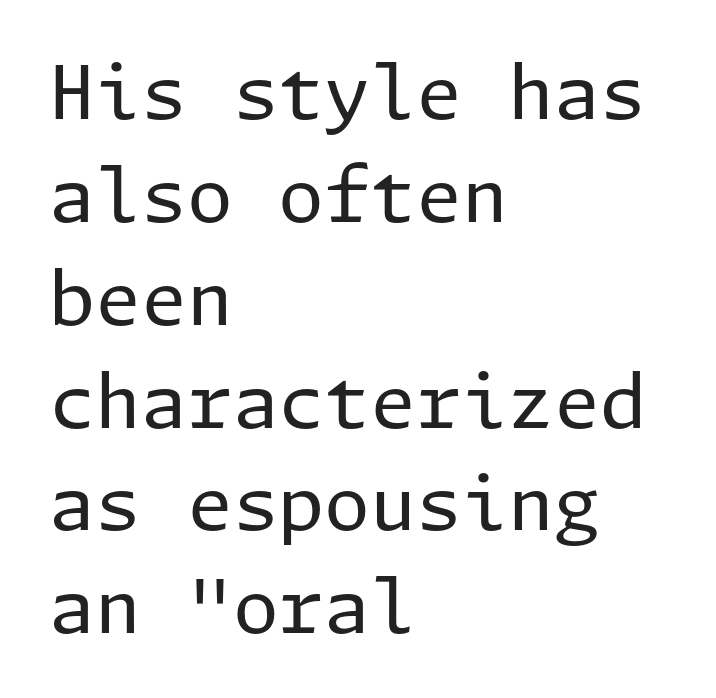
Q: Is the text bold? A: No.
Q: Is the text italic (slanted)? A: No, it is upright.
Q: Is the typeface a serif or a sans-serif typeface? A: Sans-serif.
Q: Is the text underlined? A: No.
Q: How is the paragraph aligned? A: Left-aligned.
Q: Is the spacing between letters normal or unusually wide? A: Normal.
Q: Is the spacing between lines tight, normal or loose? A: Normal.
Q: Width (condensed, normal, or wide)? A: Normal.
Q: Stroke contrast? A: Low.
Q: x-height? A: Medium.
